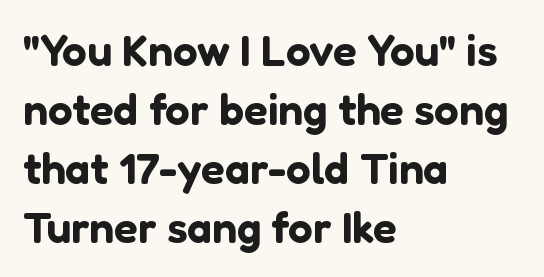
This sample uses a sans-serif face. Words float on clear page, feet unadorned. Nothing unusual about the tracking: characters are spaced as the font intends. The axis of the letterforms is exactly vertical. The rendering uses a moderate line-height, typical for paragraphs.
